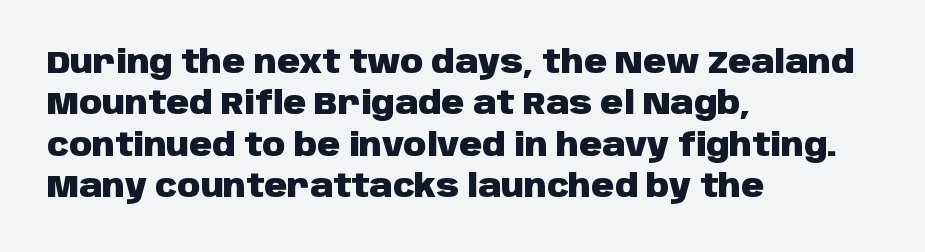
Q: Is the text bold? A: Yes.
Q: Is the text italic (slanted)? A: No, it is upright.
Q: Is the typeface a serif or a sans-serif typeface? A: Sans-serif.
Q: Is the text underlined? A: No.
Q: How is the paragraph aligned? A: Left-aligned.
Q: Is the spacing between letters normal or unusually wide? A: Normal.
Q: Is the spacing between lines tight, normal or loose? A: Normal.
Q: Width (condensed, normal, or wide)? A: Normal.
Q: Stroke contrast? A: Low.
Q: x-height? A: Large.
Q: Monospaced? A: No.
